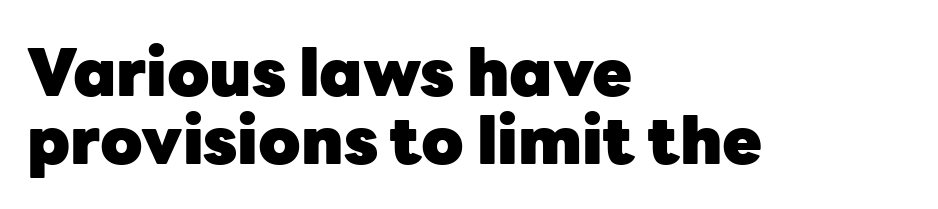
The image shows 65 px heavy sans-serif type, upright; set left-aligned, tight line spacing (1.04x), normal letter spacing, not underlined; low stroke contrast and a medium x-height.
